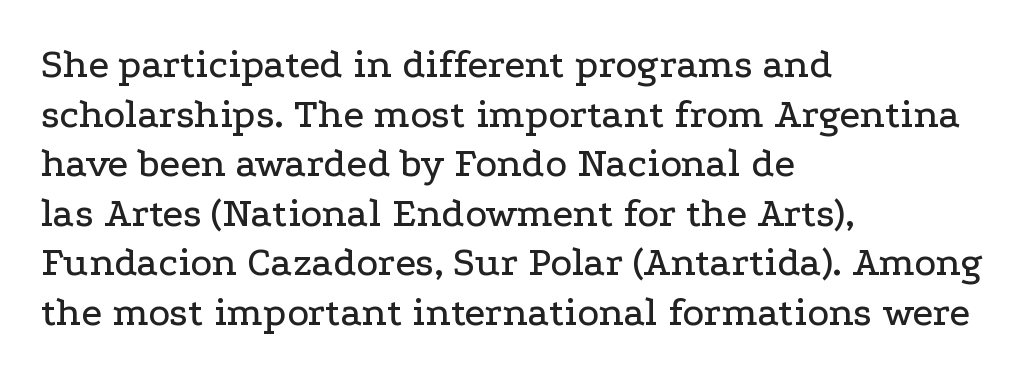
The letters stand upright; this is a roman face. Regarding serifs, this sample has them. Each line starts at the same left margin while the right side varies. You could call the tracking neutral — neither tight nor loose. A bare baseline throughout the passage. Do the characters align in a grid? No, the font is proportional.
